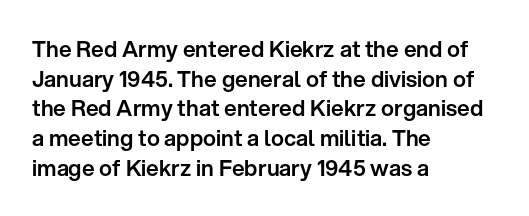
The image shows 22 px text type, upright; set left-aligned, normal line spacing (1.35x), normal letter spacing, not underlined.
